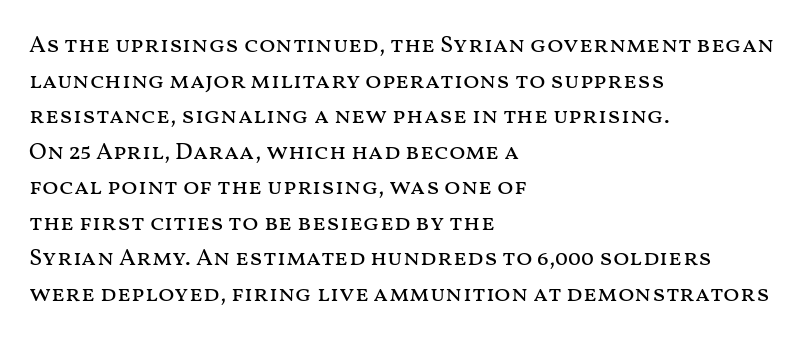
Q: Is the text bold? A: No.
Q: Is the text italic (slanted)? A: No, it is upright.
Q: Is the text underlined? A: No.
Q: How is the paragraph aligned? A: Left-aligned.
Q: Is the spacing between letters normal or unusually wide? A: Normal.
Q: Is the spacing between lines tight, normal or loose? A: Normal.
